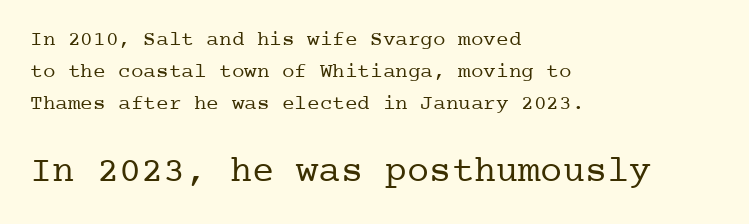
Q: Is the text bold? A: No.
Q: Is the text italic (slanted)? A: No, it is upright.
Q: Is the typeface a serif or a sans-serif typeface? A: Serif.
Q: Is the text underlined? A: No.
Q: How is the paragraph aligned? A: Left-aligned.
Q: Is the spacing between letters normal or unusually wide? A: Normal.
Q: Is the spacing between lines tight, normal or loose? A: Normal.
Q: Which block of text is set in a larger size, the first (top) or the second (bottom)? A: The second (bottom) one.
Q: Width (condensed, normal, or wide)? A: Normal.
Q: Stroke contrast? A: Low.
Q: x-height? A: Medium.
